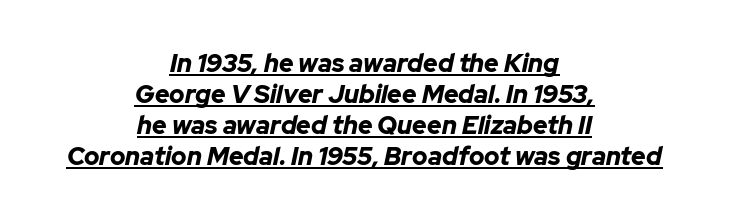
{"italic": "yes", "lean": "right", "slant_degrees": 12, "bold": "yes", "underline": "yes", "align": "center", "line_spacing_ratio": 1.24, "letter_spacing": "normal", "letter_spacing_em": 0.0, "glyph_px": 25}
